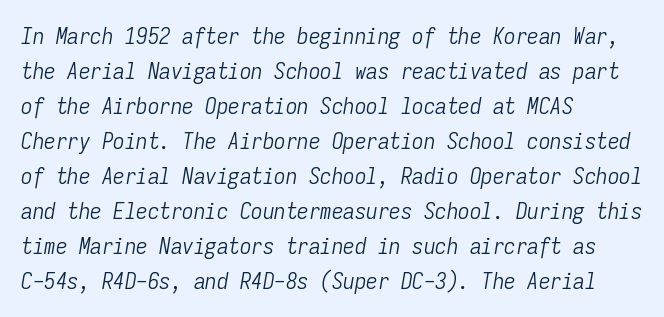
{"italic": "yes", "lean": "right", "slant_degrees": 9, "bold": "no", "underline": "no", "align": "left", "line_spacing": "normal", "line_spacing_ratio": 1.52, "letter_spacing": "normal", "letter_spacing_em": 0.0, "glyph_px": 23}
